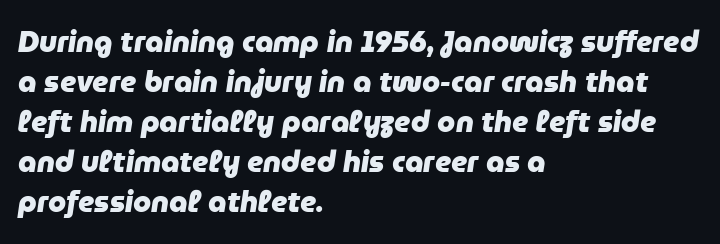
Q: Is the text bold? A: Yes.
Q: Is the text italic (slanted)? A: Yes, it leans right by about 9 degrees.
Q: Is the text underlined? A: No.
Q: How is the paragraph aligned? A: Left-aligned.
Q: Is the spacing between letters normal or unusually wide? A: Normal.
Q: Is the spacing between lines tight, normal or loose? A: Normal.
Q: Width (condensed, normal, or wide)? A: Normal.
Q: Stroke contrast? A: Low.
Q: x-height? A: Medium.
Q: Monospaced? A: No.
